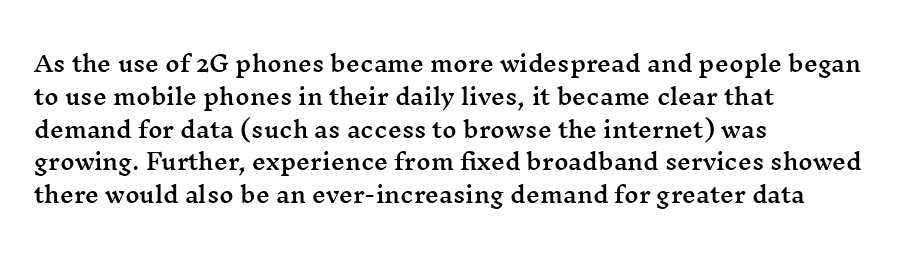
Q: Is the text italic (slanted)? A: No, it is upright.
Q: Is the text underlined? A: No.
Q: How is the paragraph aligned? A: Left-aligned.
Q: Is the spacing between letters normal or unusually wide? A: Normal.
Q: Is the spacing between lines tight, normal or loose? A: Normal.
